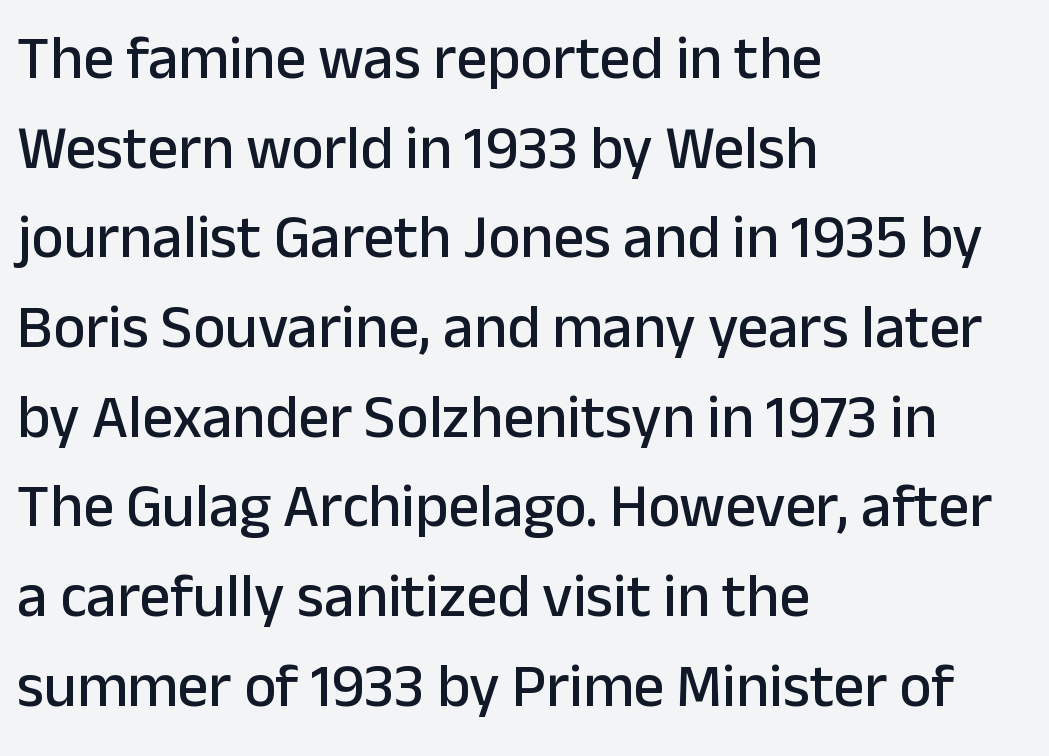
Does the leading feel generous? No, just average. Only glyphs here, with clear space below each row. Here the glyphs are tracked normally, forming tight word shapes. The typesetter chose a ragged-right arrangement here. Look at the bottom of the vertical strokes: they stop flat, with no serifs.
